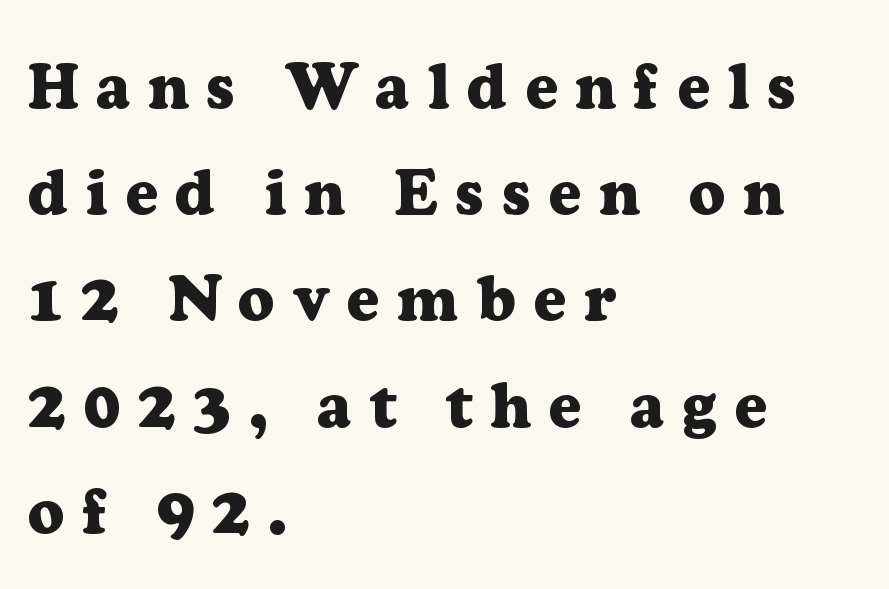
Q: Is the text bold? A: Yes.
Q: Is the text italic (slanted)? A: No, it is upright.
Q: Is the typeface a serif or a sans-serif typeface? A: Serif.
Q: Is the text underlined? A: No.
Q: How is the paragraph aligned? A: Left-aligned.
Q: Is the spacing between letters normal or unusually wide? A: Unusually wide.
Q: Is the spacing between lines tight, normal or loose? A: Normal.
Q: Width (condensed, normal, or wide)? A: Normal.
Q: Stroke contrast? A: Low.
Q: x-height? A: Medium.
Q: Monospaced? A: No.
